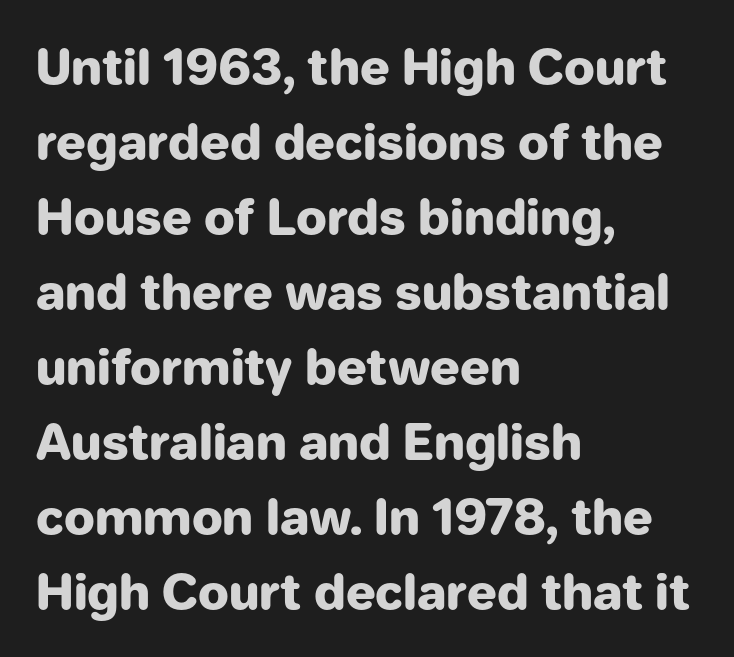
{"serif": "no", "italic": "no", "bold": "yes", "weight": "heavy", "width": "normal", "stroke_contrast": "low", "x_height": "medium", "monospaced": "no", "underline": "no", "align": "left", "line_spacing": "normal", "line_spacing_ratio": 1.53, "letter_spacing": "normal", "letter_spacing_em": 0.0, "glyph_px": 49}
